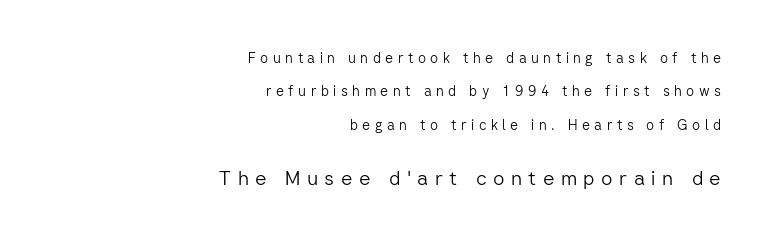
Q: Is the text bold? A: No.
Q: Is the text italic (slanted)? A: No, it is upright.
Q: Is the text underlined? A: No.
Q: How is the paragraph aligned? A: Right-aligned.
Q: Is the spacing between letters normal or unusually wide? A: Unusually wide.
Q: Is the spacing between lines tight, normal or loose? A: Loose.
Q: Which block of text is set in a larger size, the first (top) or the second (bottom)? A: The second (bottom) one.
